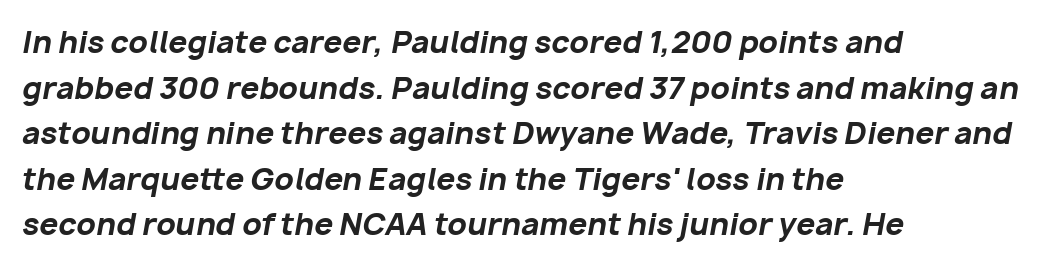
The image shows 30 px bold type, italic (leaning right); set left-aligned, normal line spacing (1.52x), normal letter spacing, not underlined; low stroke contrast and a medium x-height.
